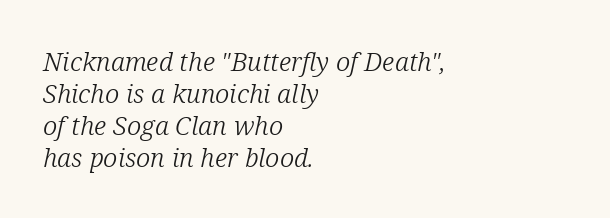
Layout note: lines flush left. The weight tops out at a normal text grade. Words appear dense and cohesive because spacing is normal. Is the type slanted? Yes — the strokes lean at a clear angle.
